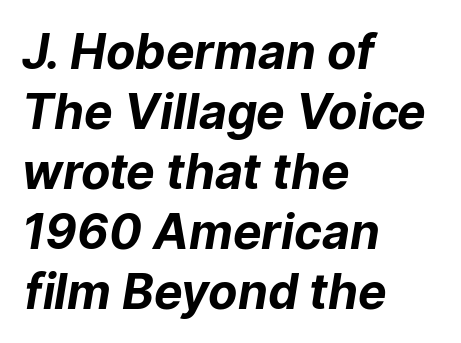
{"serif": "no", "bold": "yes", "weight": "bold", "width": "normal", "stroke_contrast": "low", "x_height": "medium", "monospaced": "no", "underline": "no", "align": "left", "line_spacing": "normal", "line_spacing_ratio": 1.25, "letter_spacing": "normal", "letter_spacing_em": 0.0, "glyph_px": 48}
